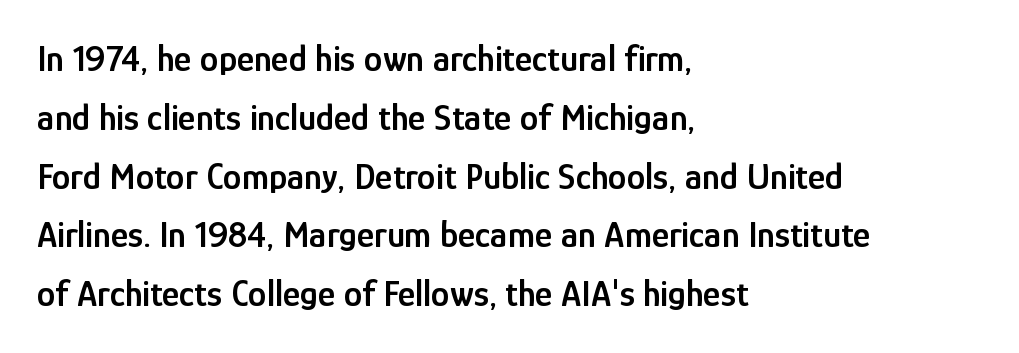
The lines in this sample share a left origin and differ only in where they stop. Between one letter and the next there's only the usual sliver of space. This block has exactly the height ordinary leading produces. The space directly below the letters is spotless.
